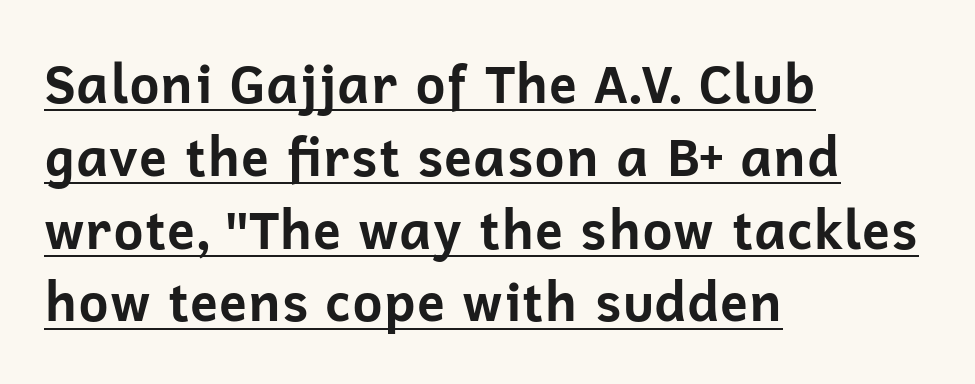
{"serif": "no", "italic": "no", "bold": "yes", "weight": "bold", "width": "normal", "stroke_contrast": "low", "x_height": "medium", "monospaced": "no", "underline": "yes", "align": "left", "line_spacing": "normal", "line_spacing_ratio": 1.4, "letter_spacing": "normal", "letter_spacing_em": 0.0, "glyph_px": 52}
